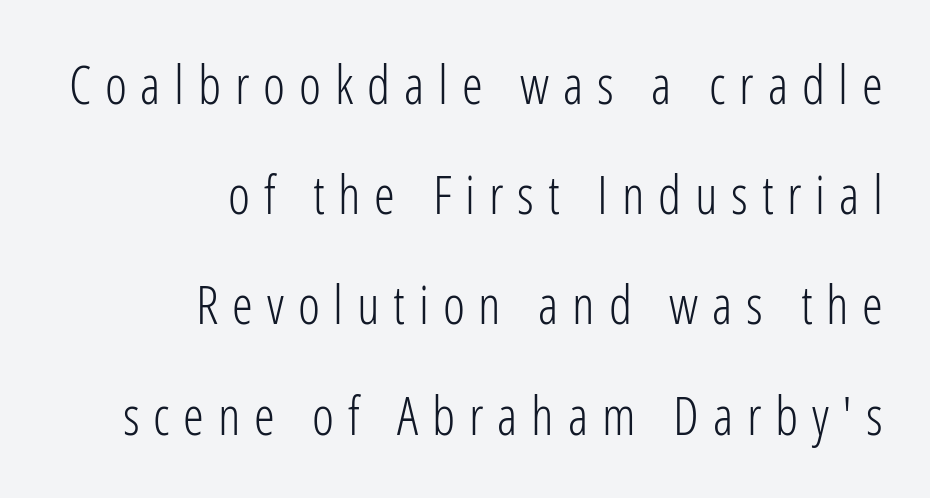
The typography opts for an upright posture over an oblique one. The font family rendered here belongs to the sans-serif group. Varying glyph widths throughout — classic text-font behaviour. Regarding leading, the lines here are spaced well apart.
